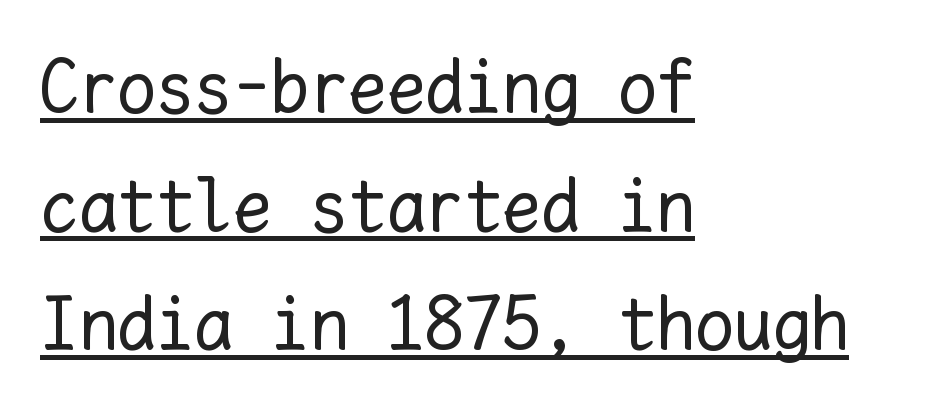
The image shows 77 px regular-weight type, upright, monospaced; set left-aligned, normal line spacing (1.54x), normal letter spacing, underlined; low stroke contrast and a medium x-height.
